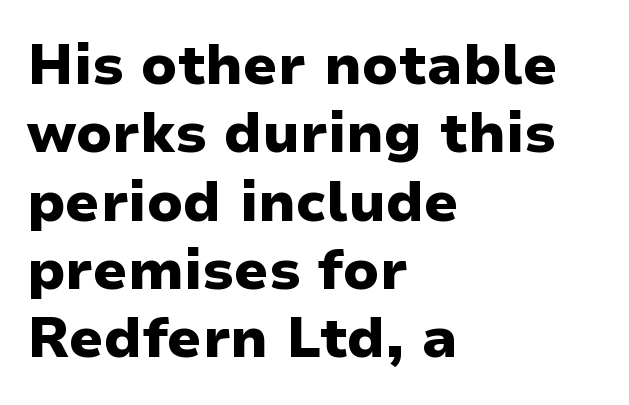
The image shows 56 px heavy sans-serif type, upright; set left-aligned, line spacing 1.22x, normal letter spacing, not underlined; low stroke contrast and a medium x-height.
